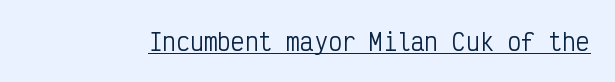
{"italic": "no", "bold": "no", "underline": "yes", "letter_spacing": "normal", "letter_spacing_em": 0.0, "glyph_px": 23}
